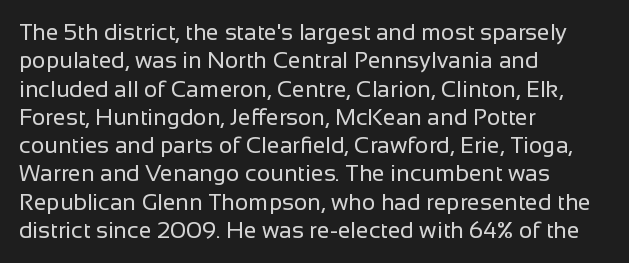
Nobody touched the tracking dial on this one. Visually the block forms a straight wall on the left and a jagged coastline on the right. Posture: upright roman. Beneath every word, the page is bare.
